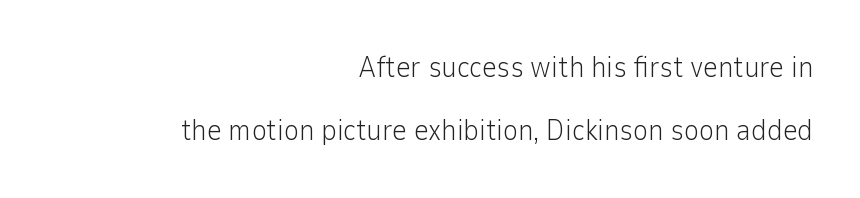
The image shows 29 px light sans-serif type, upright; set right-aligned, loose line spacing (2.17x), normal letter spacing, not underlined; low stroke contrast and a medium x-height.
